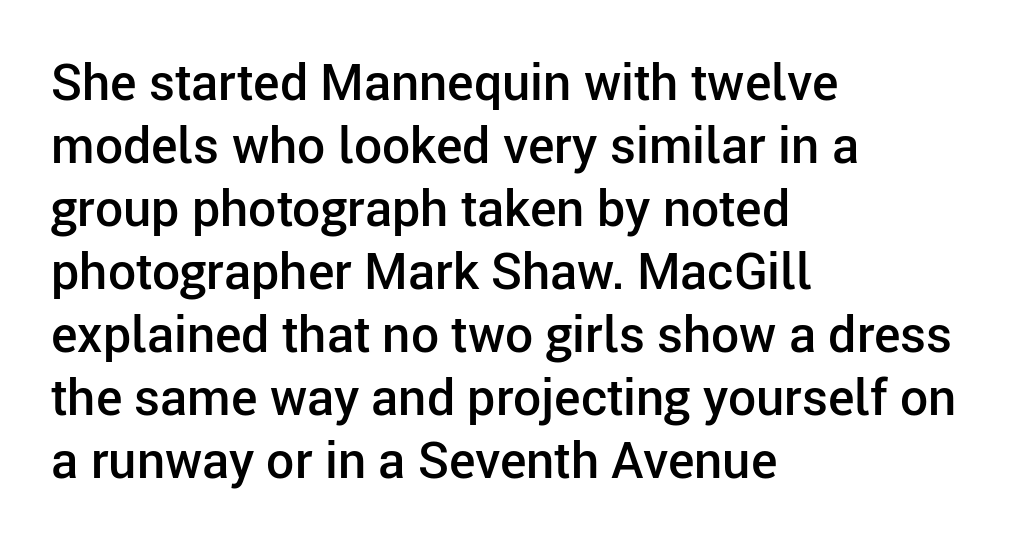
The image shows 50 px semibold sans-serif type, upright; set left-aligned, normal line spacing (1.26x), normal letter spacing, not underlined; low stroke contrast and a medium x-height.
